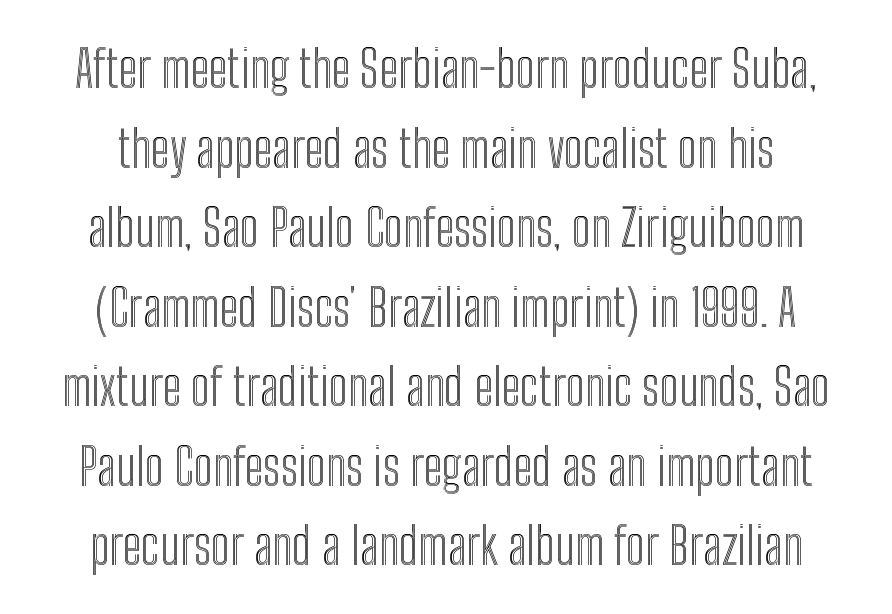
{"italic": "no", "width": "condensed", "x_height": "medium", "monospaced": "no", "underline": "no", "line_spacing": "normal", "line_spacing_ratio": 1.56, "letter_spacing": "normal", "letter_spacing_em": 0.0, "glyph_px": 51}
